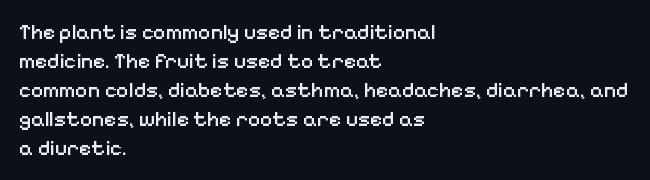
The image shows 21 px text type, upright; set left-aligned, normal line spacing (1.38x), normal letter spacing, not underlined.
